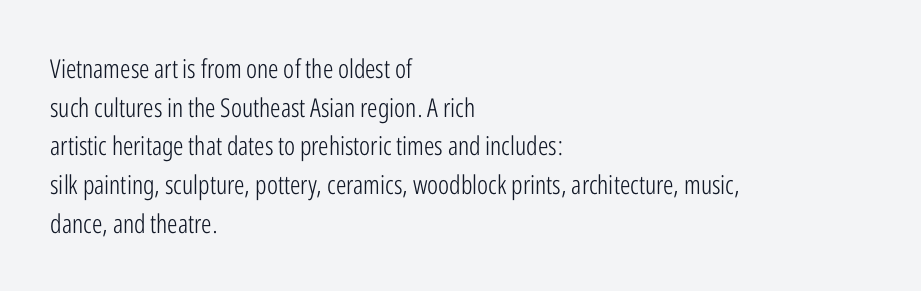
Q: Is the text bold? A: No.
Q: Is the text italic (slanted)? A: No, it is upright.
Q: Is the text underlined? A: No.
Q: How is the paragraph aligned? A: Left-aligned.
Q: Is the spacing between letters normal or unusually wide? A: Normal.
Q: Is the spacing between lines tight, normal or loose? A: Normal.
